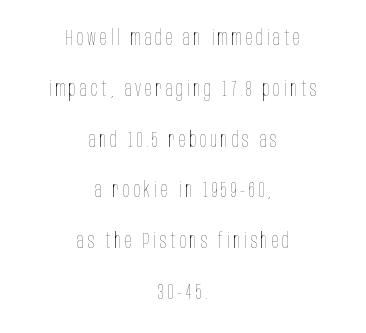
Q: Is the text bold? A: No.
Q: Is the text italic (slanted)? A: No, it is upright.
Q: Is the text underlined? A: No.
Q: How is the paragraph aligned? A: Centered.
Q: Is the spacing between lines tight, normal or loose? A: Loose.
